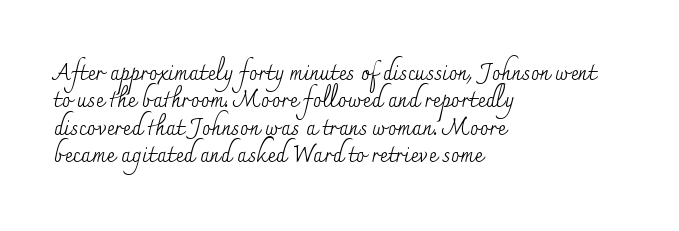
Q: Is the text bold? A: No.
Q: Is the text italic (slanted)? A: Yes.
Q: Is the text underlined? A: No.
Q: How is the paragraph aligned? A: Left-aligned.
Q: Is the spacing between letters normal or unusually wide? A: Normal.
